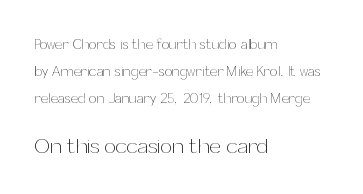
{"italic": "no", "bold": "no", "underline": "no", "align": "left", "line_spacing": "loose", "line_spacing_ratio": 1.93, "letter_spacing": "normal", "letter_spacing_em": 0.0, "larger_block": "second", "size_ratio": 1.5, "glyph_px": 21}
